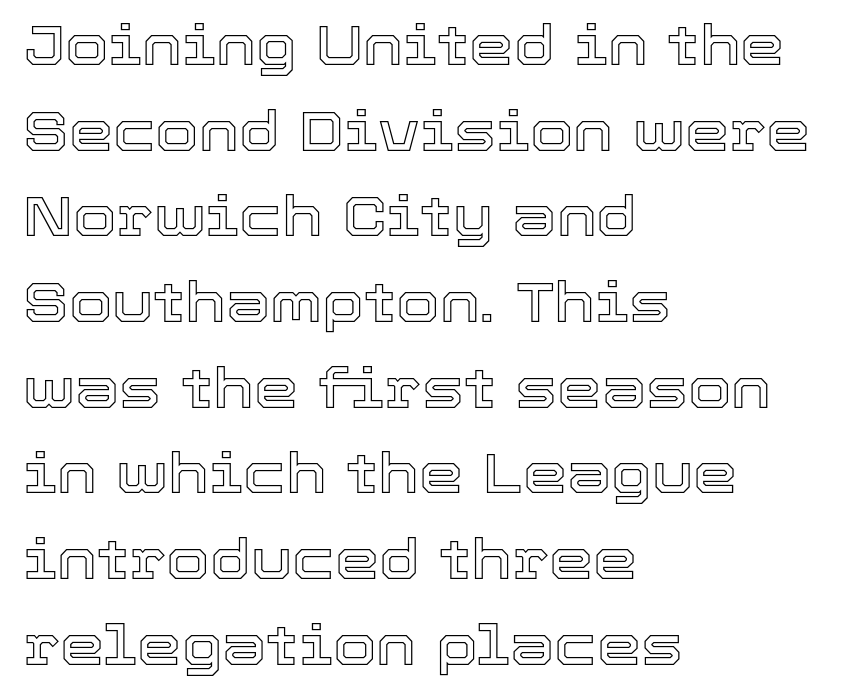
Think of a printed novel: that variable character pitch is what you see here. Words appear dense and cohesive because spacing is normal. This rendering uses left alignment, leaving the right contour irregular. Decoration check: the copy has no underline. Whoever set this chose a conventional vertical rhythm.
